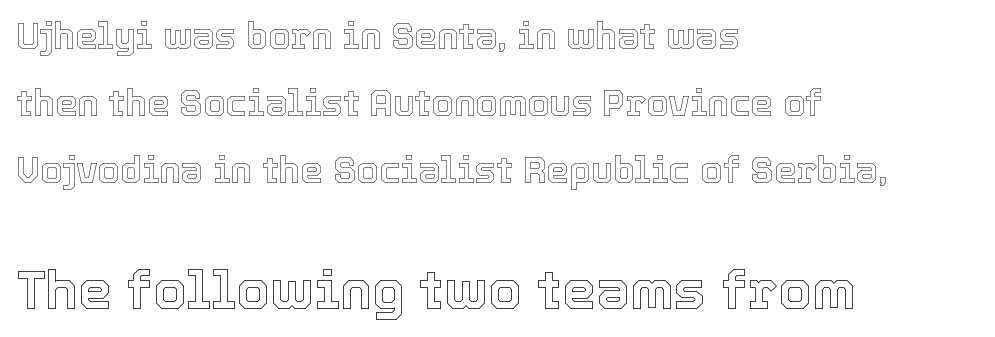
Layout note: lines flush left. Is the letter spacing exaggerated? No — it looks like the ordinary default. Here the designer chose a conventional face with non-uniform glyph widths. Top chunk: small. Bottom chunk: large. This is roman type, the default non-slanted kind.
